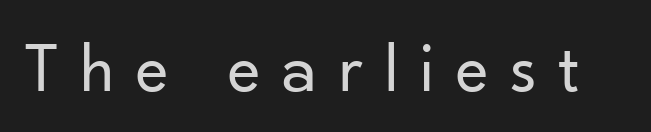
The typeface has the unassuming heft of standard copy or less. The typography opts for an upright posture over an oblique one. A typesetter would call this heavily tracked-out type. Nothing sits at the stroke ends, so this counts as sans-serif. Has an underline been added? It has not.
